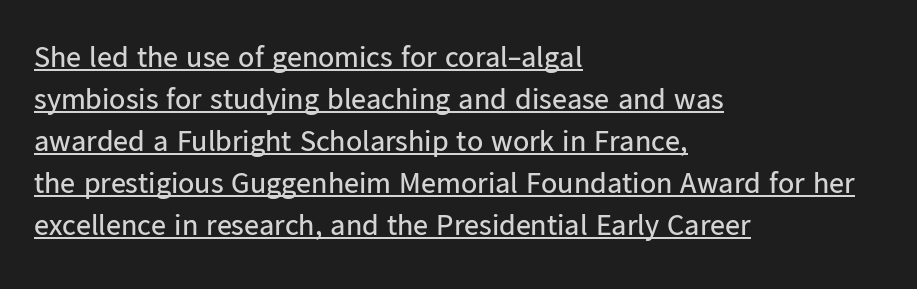
{"serif": "no", "italic": "no", "bold": "no", "weight": "regular", "width": "normal", "stroke_contrast": "low", "x_height": "medium", "monospaced": "no", "underline": "yes", "align": "left", "line_spacing": "normal", "line_spacing_ratio": 1.4, "letter_spacing": "normal", "letter_spacing_em": 0.0, "glyph_px": 30}
